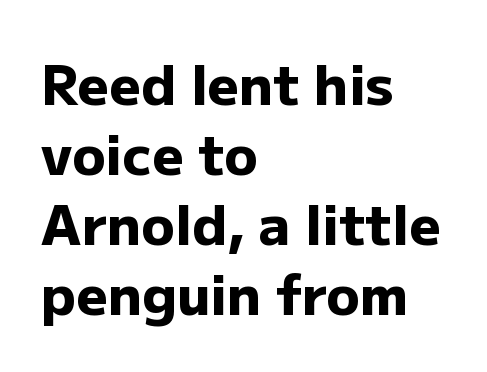
You could call the tracking neutral — neither tight nor loose. I'd call this a sans setting — the letters go barefoot. These lines sit exactly where default settings would place them. In terms of posture, this sample is upright.
